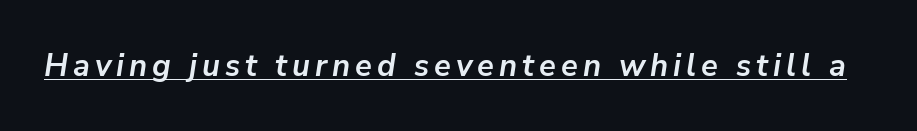
Q: Is the text bold? A: Yes.
Q: Is the text italic (slanted)? A: Yes, it leans right by about 9 degrees.
Q: Is the text underlined? A: Yes.
Q: Width (condensed, normal, or wide)? A: Normal.
Q: Stroke contrast? A: Low.
Q: x-height? A: Medium.
Q: Monospaced? A: No.
